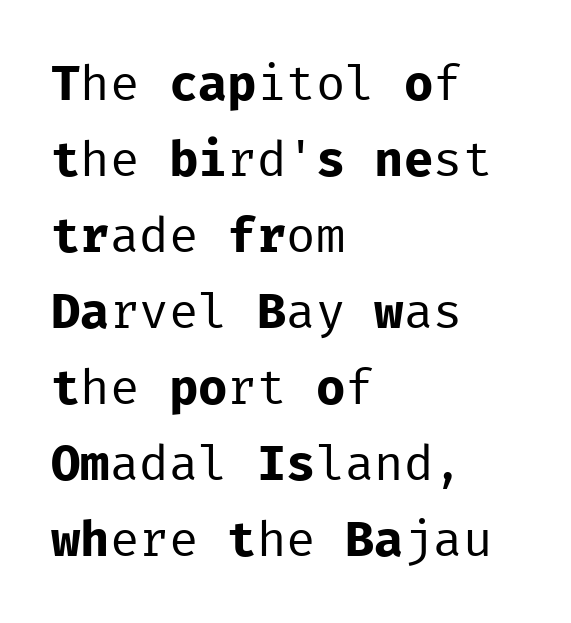
Q: Is the text bold? A: No.
Q: Is the text italic (slanted)? A: No, it is upright.
Q: Is the typeface a serif or a sans-serif typeface? A: Sans-serif.
Q: Is the text underlined? A: No.
Q: How is the paragraph aligned? A: Left-aligned.
Q: Is the spacing between letters normal or unusually wide? A: Normal.
Q: Is the spacing between lines tight, normal or loose? A: Normal.
Q: Width (condensed, normal, or wide)? A: Normal.
Q: Stroke contrast? A: Low.
Q: x-height? A: Medium.
Q: Monospaced? A: Yes.
